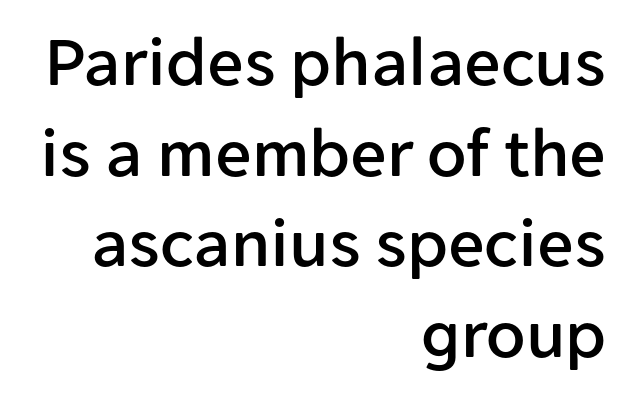
Note the varied advance widths — an 'i' is clearly narrower than an 'm'. The lines in this sample share a right terminus and differ only in where they begin. This sample uses a sans-serif face. Any mark beneath the type? The region is blank. Tall strokes in this sample are plumb rather than angled.
